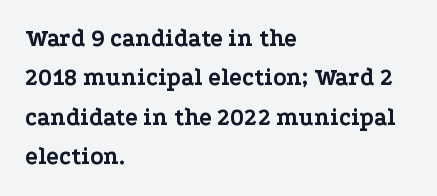
Honestly, there is no underline to notice here at all. Leading matches the norm, producing a regular column. These lines were composed using upright roman letters. Where is the straight margin? On the left.
